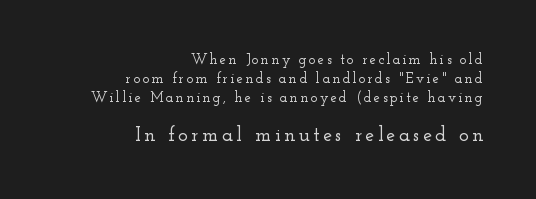
{"italic": "no", "underline": "no", "align": "right", "line_spacing": "normal", "line_spacing_ratio": 1.35, "larger_block": "second", "size_ratio": 1.43, "glyph_px": 20}
